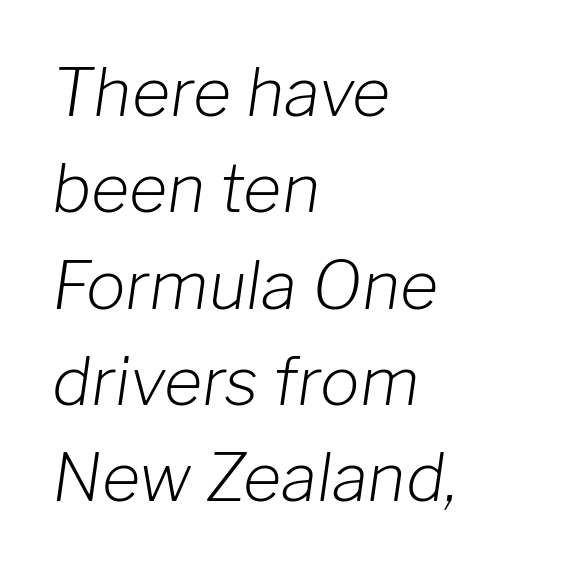
The image shows 66 px light type, italic (leaning right); set left-aligned, normal line spacing (1.46x), normal letter spacing, not underlined; low stroke contrast and a medium x-height.
